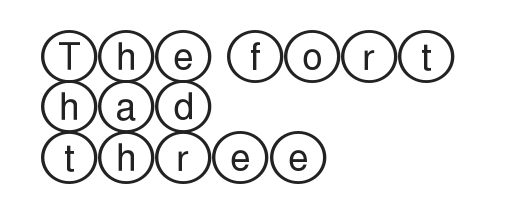
The image shows 37 px wide type, upright; set left-aligned, normal line spacing (1.36x), normal letter spacing, not underlined; a large x-height.
